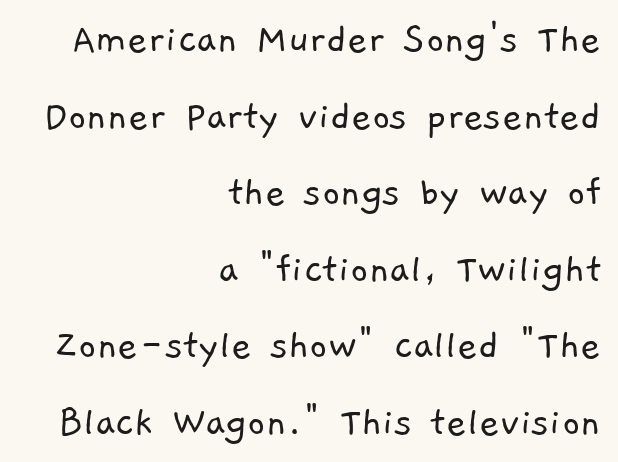
The image shows 44 px light sans-serif type; set right-aligned, line spacing 1.74x, normal letter spacing, not underlined; low stroke contrast and a medium x-height.
